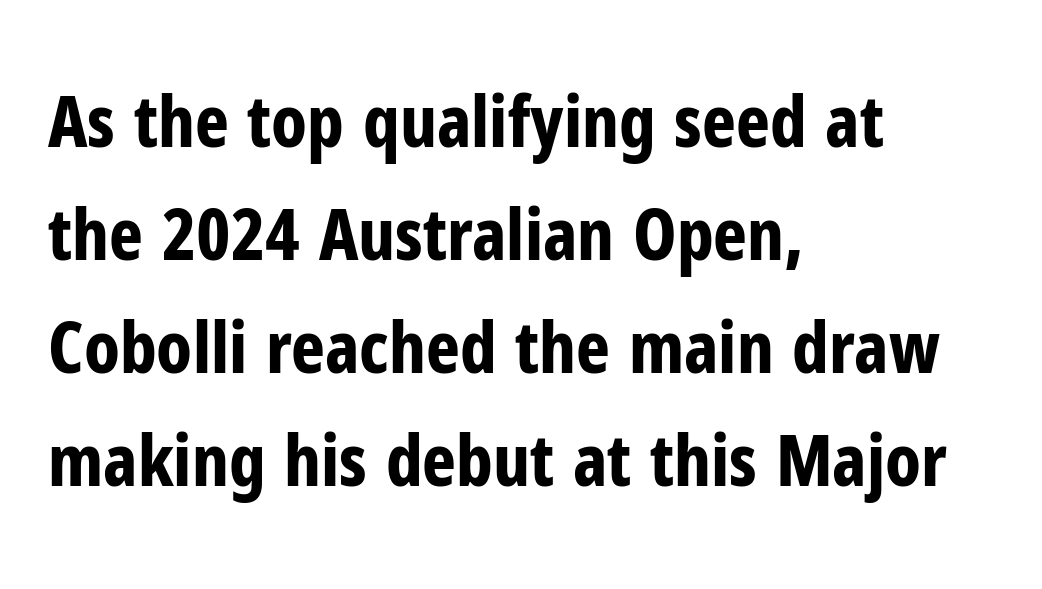
The image shows 72 px bold, condensed sans-serif type, upright; set left-aligned, normal line spacing (1.57x), normal letter spacing, not underlined; low stroke contrast and a medium x-height.
